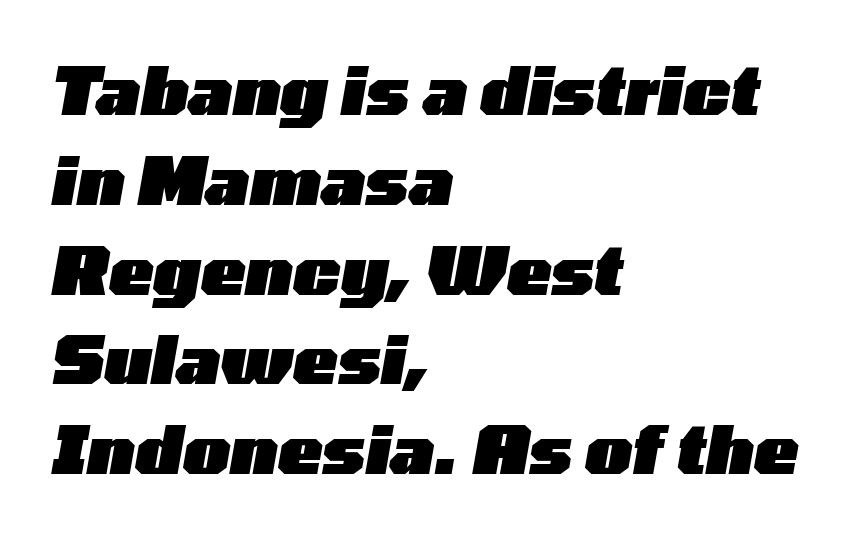
Q: Is the text bold? A: Yes.
Q: Is the text italic (slanted)? A: Yes, it leans right by about 10 degrees.
Q: Is the text underlined? A: No.
Q: How is the paragraph aligned? A: Left-aligned.
Q: Is the spacing between letters normal or unusually wide? A: Normal.
Q: Is the spacing between lines tight, normal or loose? A: Normal.
Q: Width (condensed, normal, or wide)? A: Wide.
Q: Stroke contrast? A: Low.
Q: x-height? A: Medium.
Q: Monospaced? A: No.
